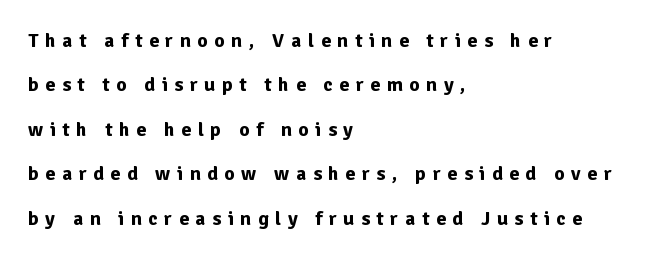
The image shows 20 px bold type, upright; set left-aligned, loose line spacing (2.22x), unusually wide letter spacing (+0.33 em), not underlined.
